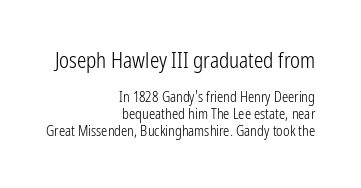
The image shows 21 px text type, upright; set right-aligned, line spacing 1.2x, normal letter spacing, not underlined; the first (top) block is 1.5x larger.
